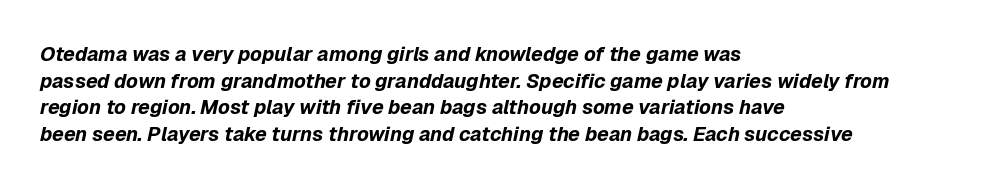
Q: Is the text bold? A: Yes.
Q: Is the text italic (slanted)? A: Yes, it leans right by about 12 degrees.
Q: Is the text underlined? A: No.
Q: How is the paragraph aligned? A: Left-aligned.
Q: Is the spacing between letters normal or unusually wide? A: Normal.
Q: Is the spacing between lines tight, normal or loose? A: Normal.
